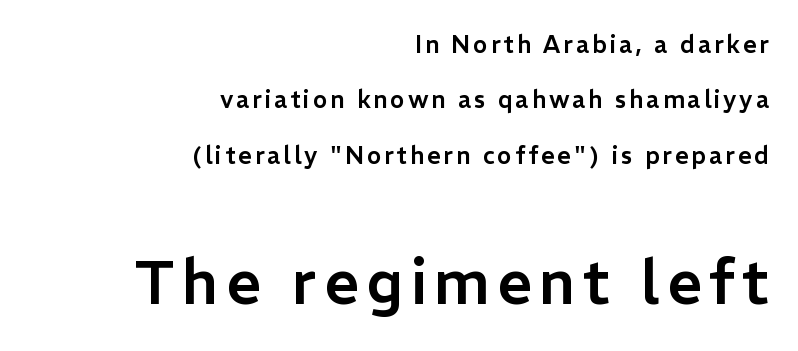
{"serif": "no", "italic": "no", "width": "normal", "stroke_contrast": "low", "x_height": "medium", "monospaced": "no", "underline": "no", "align": "right", "line_spacing": "loose", "line_spacing_ratio": 2.31, "larger_block": "second", "size_ratio": 2.54, "glyph_px": 61}
